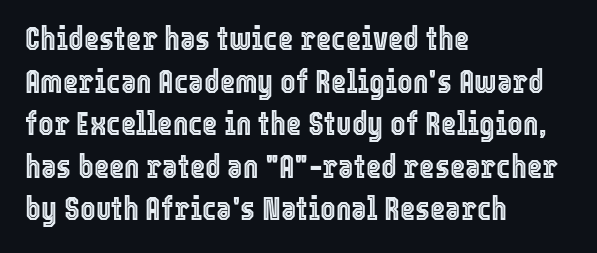
{"italic": "no", "width": "condensed", "x_height": "medium", "monospaced": "no", "underline": "no", "align": "left", "line_spacing": "normal", "line_spacing_ratio": 1.29, "letter_spacing": "normal", "letter_spacing_em": 0.0, "glyph_px": 33}
